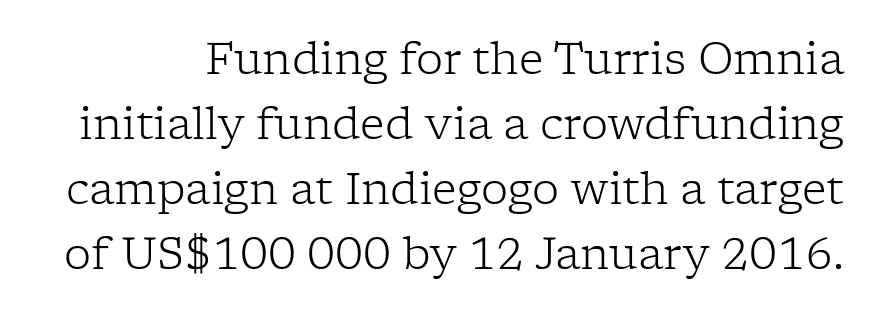
Lines of text with bare space underneath. The font is comparable to plain body text, perhaps lighter. Regarding leading, the lines here are spaced in the standard way. The passage shown is typed in a proportional face where columns would drift.
